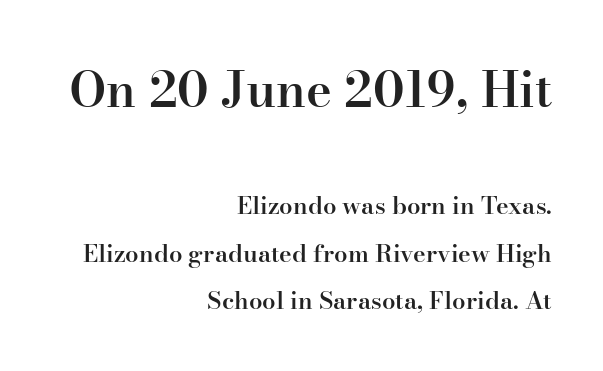
The image shows 49 px semibold serif type, upright; set right-aligned, loose line spacing (1.98x), normal letter spacing, not underlined; the first (top) block is 2.04x larger; high stroke contrast and a small x-height.
